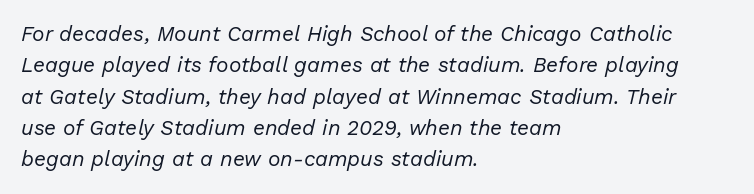
Q: Is the text bold? A: No.
Q: Is the text italic (slanted)? A: Yes, it leans right by about 13 degrees.
Q: Is the text underlined? A: No.
Q: How is the paragraph aligned? A: Left-aligned.
Q: Is the spacing between letters normal or unusually wide? A: Normal.
Q: Is the spacing between lines tight, normal or loose? A: Normal.
